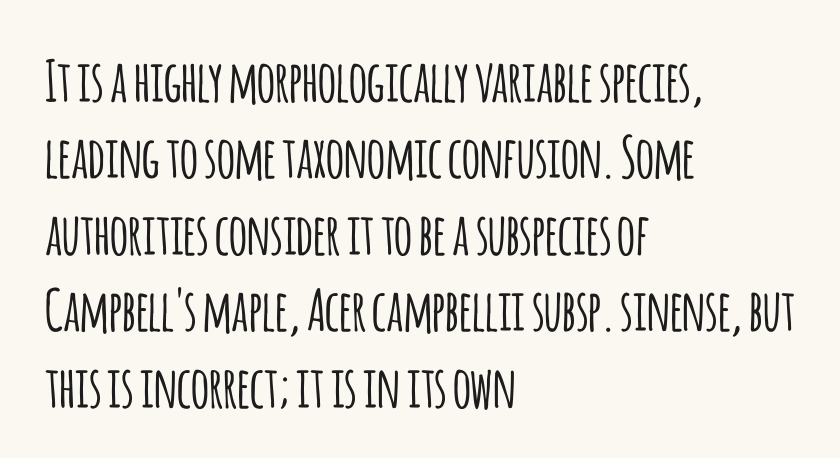
The image shows 57 px condensed sans-serif type, upright; set left-aligned, normal line spacing (1.34x), normal letter spacing, not underlined; low stroke contrast and a large x-height.
